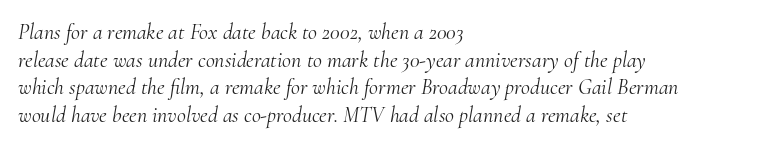
The image shows 22 px text type, italic (leaning right); set left-aligned, normal line spacing (1.26x), normal letter spacing, not underlined.
